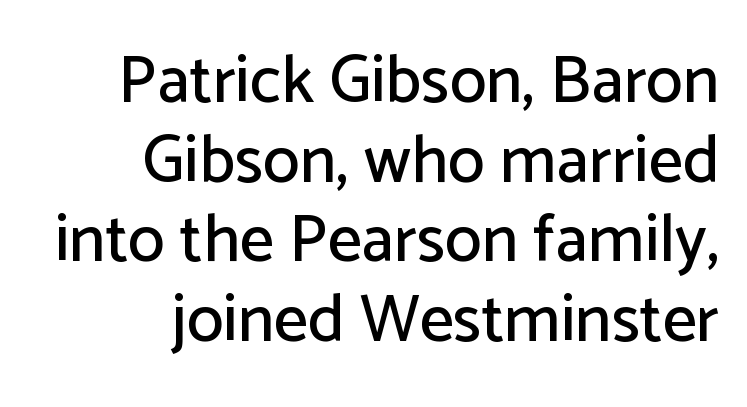
A clean baseline with only descenders dipping below it. In CSS terms this would be text-align: right. A typesetter would call this proportional, since set widths differ per character. Nothing sits at the stroke ends, so this counts as sans-serif. The type sits square on the baseline with zero lean. Honestly, the letter spacing is just normal — you wouldn't notice it.
